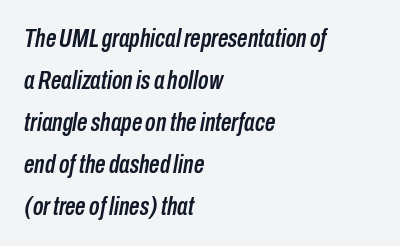
{"italic": "yes", "lean": "right", "slant_degrees": 10, "underline": "no", "align": "left", "line_spacing": "normal", "line_spacing_ratio": 1.62, "letter_spacing": "normal", "letter_spacing_em": 0.0, "glyph_px": 26}
